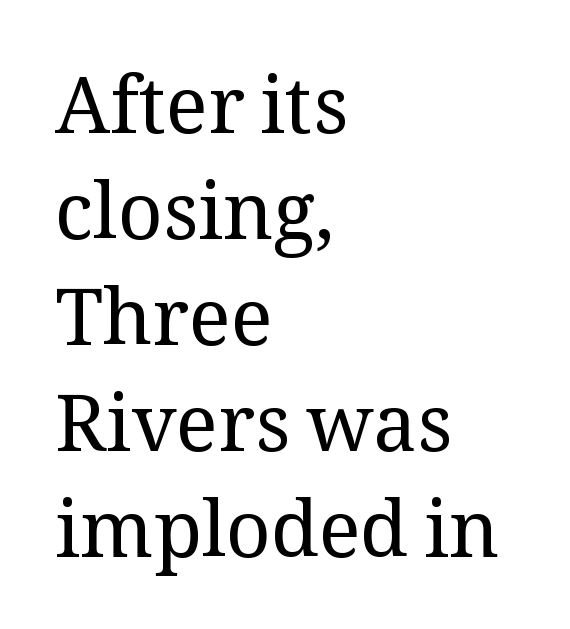
The image shows 78 px regular-weight serif type, upright; set left-aligned, normal line spacing (1.36x), normal letter spacing, not underlined; medium stroke contrast and a medium x-height.
